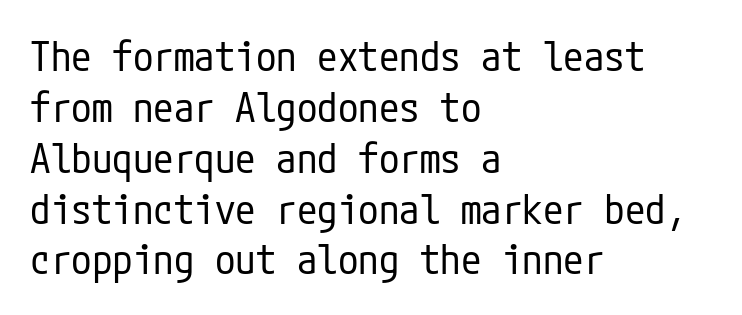
{"serif": "no", "italic": "no", "bold": "no", "weight": "regular", "width": "condensed", "stroke_contrast": "low", "x_height": "medium", "underline": "no", "align": "left", "line_spacing_ratio": 1.24, "letter_spacing": "normal", "letter_spacing_em": 0.0, "glyph_px": 41}
